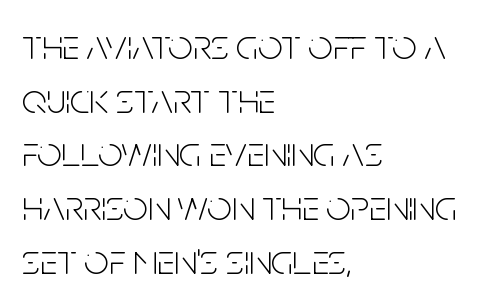
The image shows 43 px light, condensed sans-serif type, upright; set left-aligned, normal line spacing (1.25x), normal letter spacing, not underlined; low stroke contrast and a large x-height.
